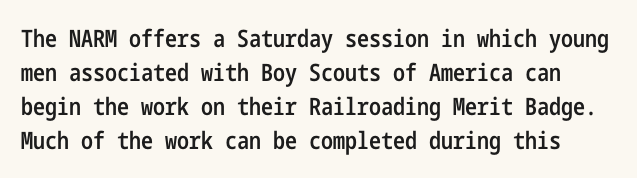
{"italic": "no", "bold": "semi", "underline": "no", "line_spacing": "normal", "line_spacing_ratio": 1.41, "letter_spacing": "normal", "letter_spacing_em": 0.0, "glyph_px": 24}
